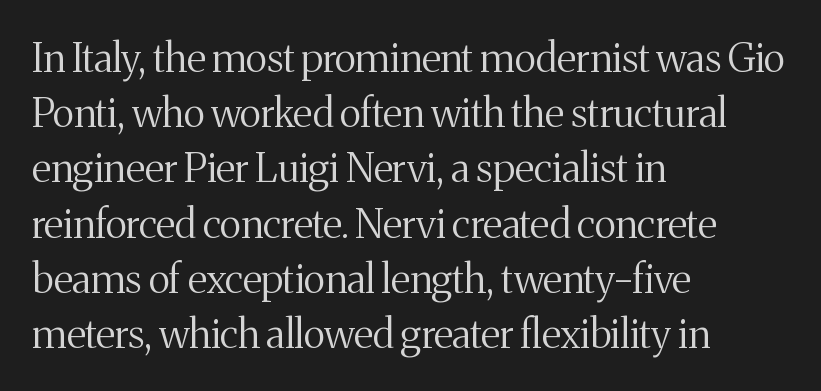
{"serif": "yes", "italic": "no", "bold": "no", "weight": "regular", "width": "normal", "stroke_contrast": "medium", "x_height": "medium", "monospaced": "no", "underline": "no", "align": "left", "line_spacing": "normal", "line_spacing_ratio": 1.38, "letter_spacing": "normal", "letter_spacing_em": 0.0, "glyph_px": 40}
